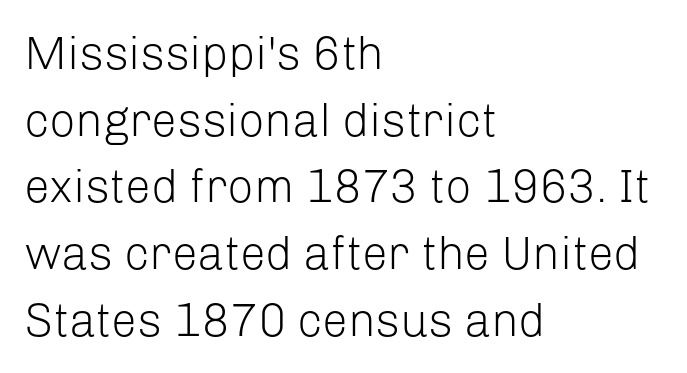
The image shows 46 px light sans-serif type, upright; set left-aligned, normal line spacing (1.45x), normal letter spacing, not underlined; low stroke contrast and a medium x-height.
